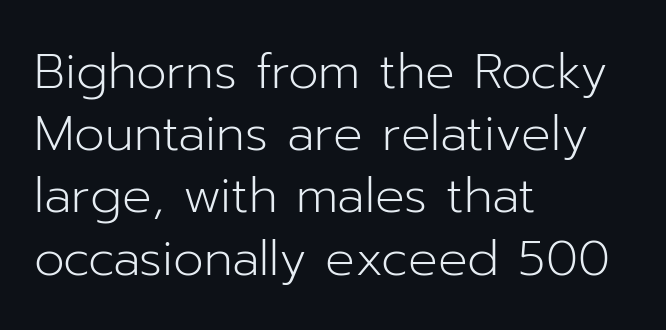
Q: Is the text bold? A: No.
Q: Is the text italic (slanted)? A: No, it is upright.
Q: Is the typeface a serif or a sans-serif typeface? A: Sans-serif.
Q: Is the text underlined? A: No.
Q: How is the paragraph aligned? A: Left-aligned.
Q: Is the spacing between letters normal or unusually wide? A: Normal.
Q: Is the spacing between lines tight, normal or loose? A: Normal.
Q: Width (condensed, normal, or wide)? A: Normal.
Q: Stroke contrast? A: Low.
Q: x-height? A: Medium.
Q: Monospaced? A: No.
